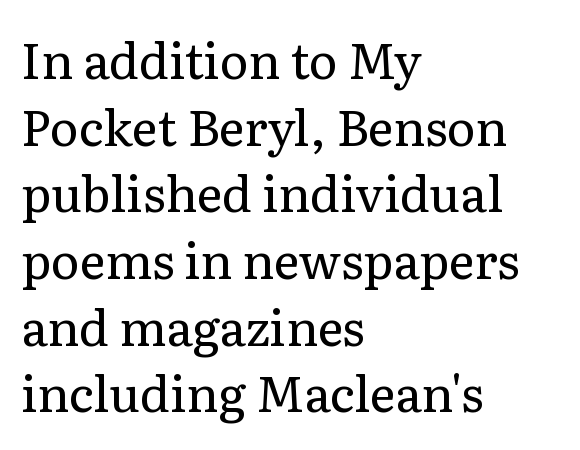
The image shows 49 px regular-weight serif type, upright; set left-aligned, normal line spacing (1.36x), normal letter spacing, not underlined; low stroke contrast and a medium x-height.
